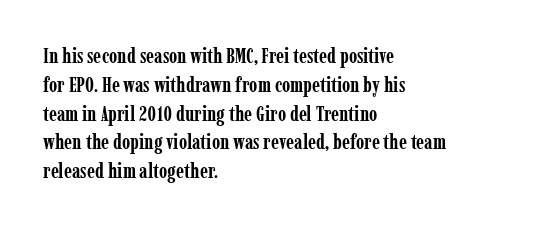
Leftover space on each line is placed entirely after the last word. The baseline area is clear. Tracking value appears to be zero — textbook default spacing. Is the type bold? Yes — the strokes are clearly thick and heavy.
